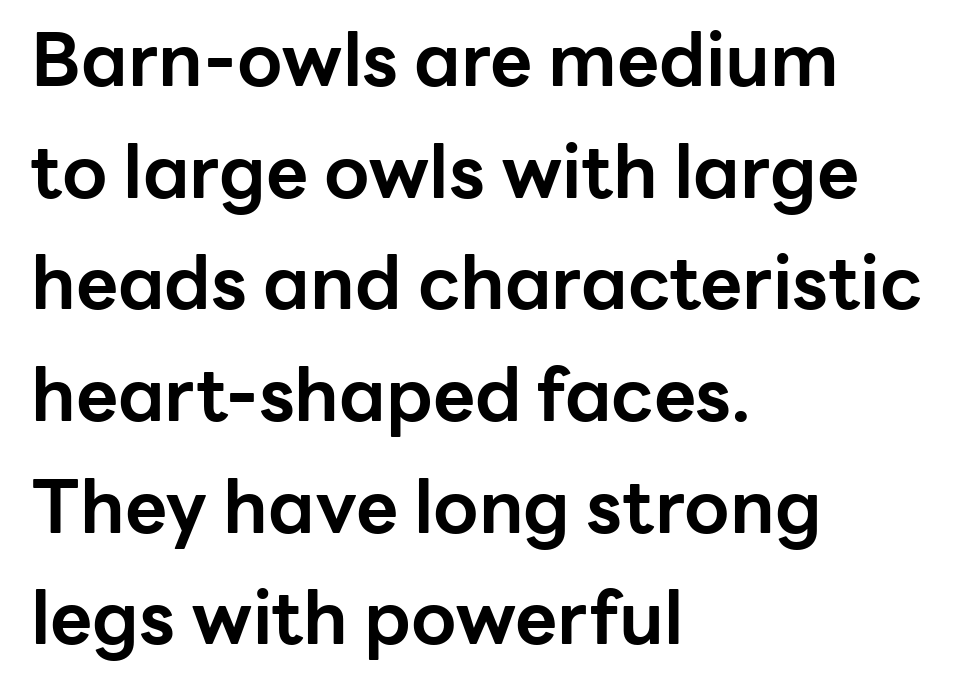
Q: Is the text bold? A: Yes.
Q: Is the text italic (slanted)? A: No, it is upright.
Q: Is the typeface a serif or a sans-serif typeface? A: Sans-serif.
Q: Is the text underlined? A: No.
Q: How is the paragraph aligned? A: Left-aligned.
Q: Is the spacing between letters normal or unusually wide? A: Normal.
Q: Is the spacing between lines tight, normal or loose? A: Normal.
Q: Width (condensed, normal, or wide)? A: Normal.
Q: Stroke contrast? A: Low.
Q: x-height? A: Medium.
Q: Monospaced? A: No.
